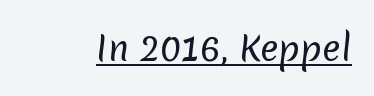
Note: no serifs on the glyphs. This is not heavy type; no bold has been used. Nobody touched the tracking dial on this one. The rendering uses natural spacing where letterforms have individual widths. Descenders here cross a horizontal rule under the line.
